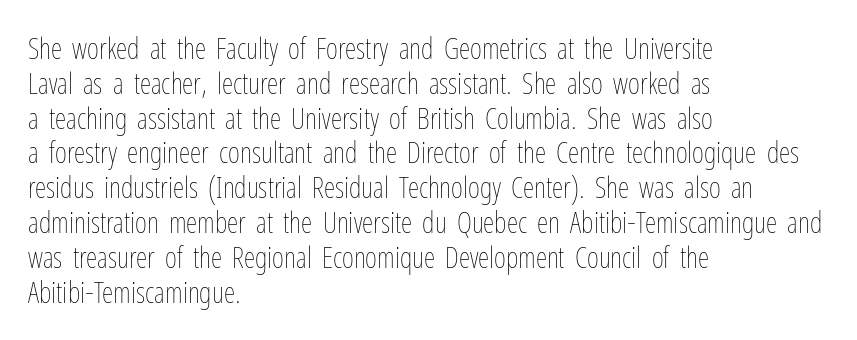
The paragraph has a hard left edge and a soft right edge. Bold? No — there's no thickening of the strokes. Check the space under the baseline: it is left empty. The typography opts for an upright posture over an oblique one.
